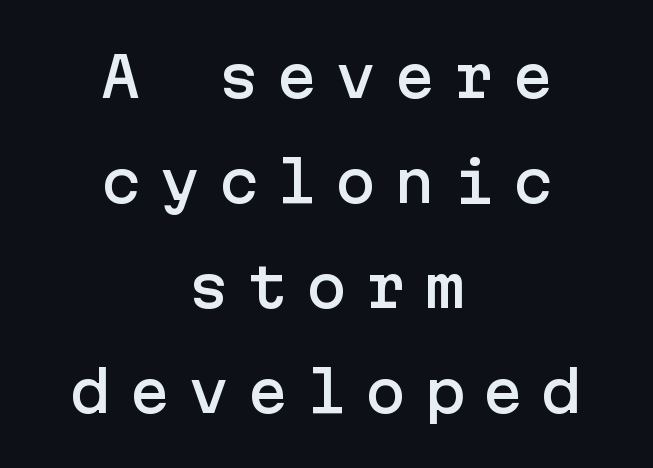
Q: Is the text italic (slanted)? A: No, it is upright.
Q: Is the typeface a serif or a sans-serif typeface? A: Sans-serif.
Q: Is the text underlined? A: No.
Q: How is the paragraph aligned? A: Centered.
Q: Is the spacing between letters normal or unusually wide? A: Unusually wide.
Q: Is the spacing between lines tight, normal or loose? A: Loose.
Q: Width (condensed, normal, or wide)? A: Normal.
Q: Stroke contrast? A: Low.
Q: x-height? A: Medium.
